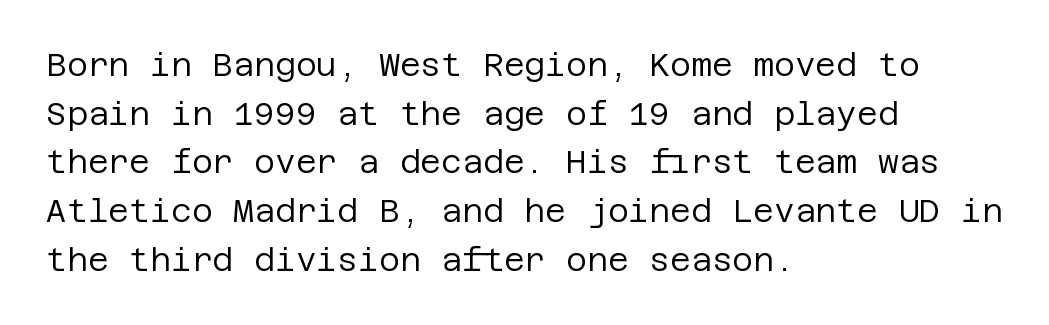
{"serif": "no", "italic": "no", "bold": "no", "weight": "regular", "width": "normal", "stroke_contrast": "low", "x_height": "large", "underline": "no", "align": "left", "line_spacing": "normal", "line_spacing_ratio": 1.52, "letter_spacing": "normal", "letter_spacing_em": 0.0, "glyph_px": 32}
